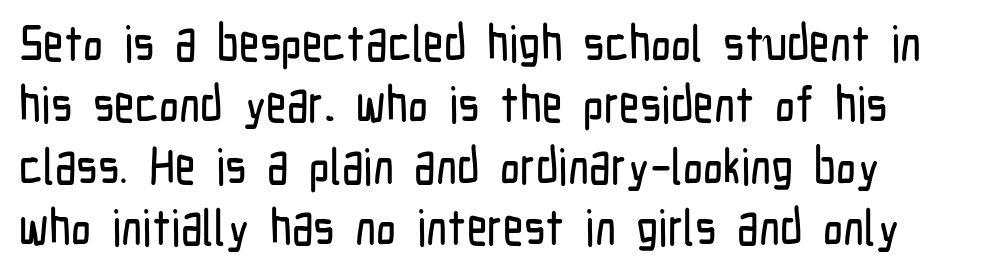
The image shows 50 px condensed sans-serif type, upright; set line spacing 1.23x, normal letter spacing, not underlined; low stroke contrast and a medium x-height.
